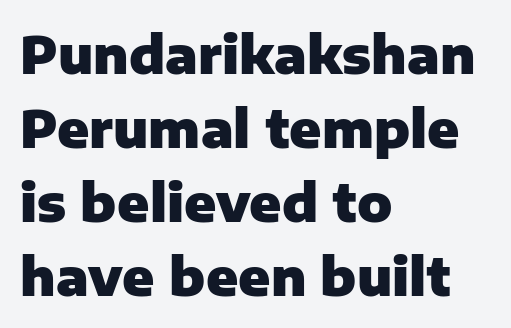
Words appear dense and cohesive because spacing is normal. Observe the absence of serifs on each vertical stroke in this sample. The typesetting leans heavy: a genuine bold. Designer's note — italics off, roman on. Alignment: flush left.
